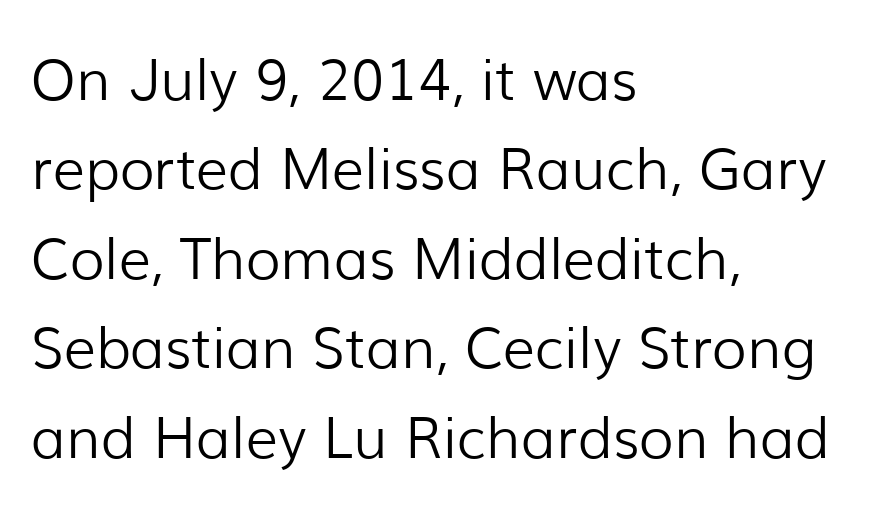
{"serif": "no", "italic": "no", "bold": "no", "weight": "light", "width": "normal", "stroke_contrast": "low", "x_height": "medium", "monospaced": "no", "underline": "no", "align": "left", "line_spacing": "normal", "line_spacing_ratio": 1.57, "letter_spacing": "normal", "letter_spacing_em": 0.0, "glyph_px": 57}
